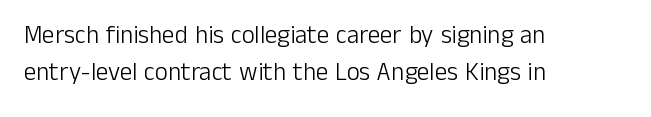
{"italic": "no", "bold": "no", "underline": "no", "align": "left", "line_spacing": "normal", "line_spacing_ratio": 1.5, "letter_spacing": "normal", "letter_spacing_em": 0.0, "glyph_px": 25}
